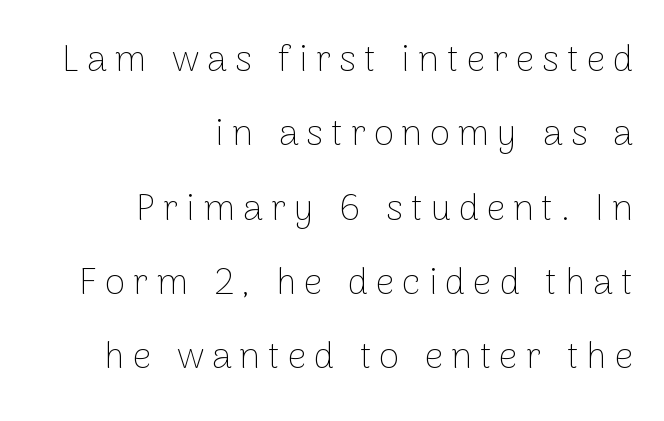
{"serif": "no", "italic": "no", "bold": "no", "weight": "thin", "width": "normal", "stroke_contrast": "low", "x_height": "medium", "monospaced": "no", "underline": "no", "align": "right", "line_spacing": "loose", "line_spacing_ratio": 2.01, "letter_spacing": "wide", "letter_spacing_em": 0.21, "glyph_px": 37}
